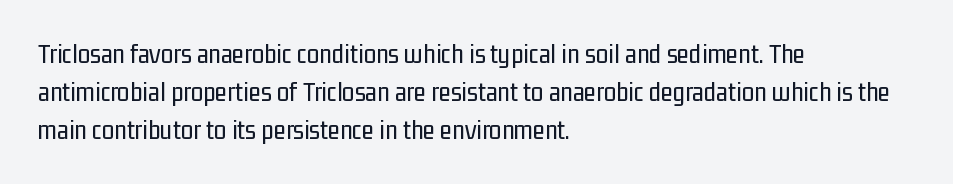
Typeset ragged right — the left edge is the straight one. Spacing verdict: proportional, widths tailored to each character. The typeface has the unassuming heft of standard copy or less. Every character sits straight up, as roman type does.
